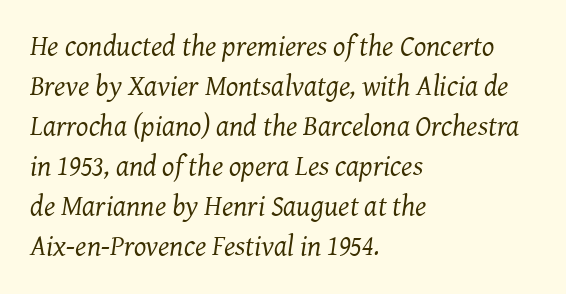
Summary of vertical rhythm: regular, with standard interline spacing. To sum up the face: it has serifs. Rendered with sloped, italic letterforms. Here the glyphs are tracked normally, forming tight word shapes. Think standard paragraph weight, or any step lighter than that.
